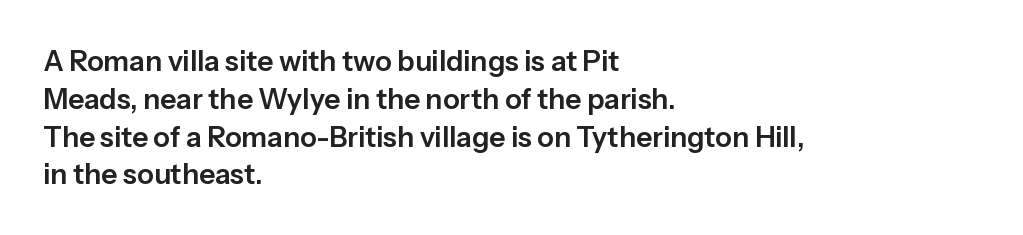
{"serif": "no", "italic": "no", "width": "normal", "stroke_contrast": "low", "x_height": "medium", "monospaced": "no", "underline": "no", "align": "left", "line_spacing": "normal", "line_spacing_ratio": 1.35, "letter_spacing": "normal", "letter_spacing_em": 0.0, "glyph_px": 28}
